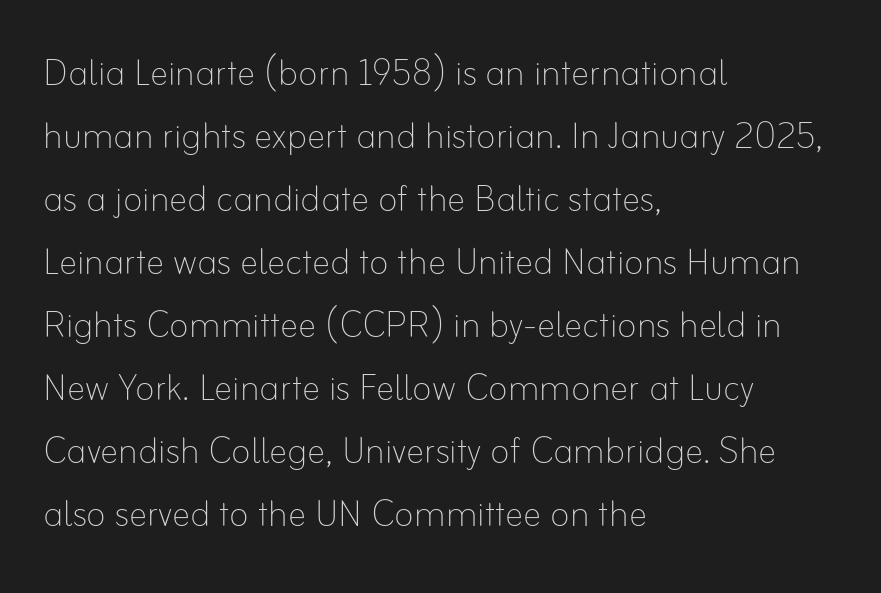
{"italic": "no", "bold": "no", "weight": "thin", "width": "normal", "stroke_contrast": "low", "x_height": "small", "monospaced": "no", "underline": "no", "align": "left", "line_spacing": "normal", "line_spacing_ratio": 1.37, "letter_spacing": "normal", "letter_spacing_em": 0.0, "glyph_px": 46}
